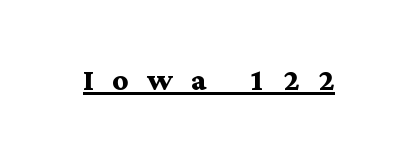
Each letter keeps its own natural width here, so spacing adapts to shape. These lines have a slow, spaced-out rhythm from letter to letter. Underline: present. The letters stand straight up with perfectly vertical stems.
